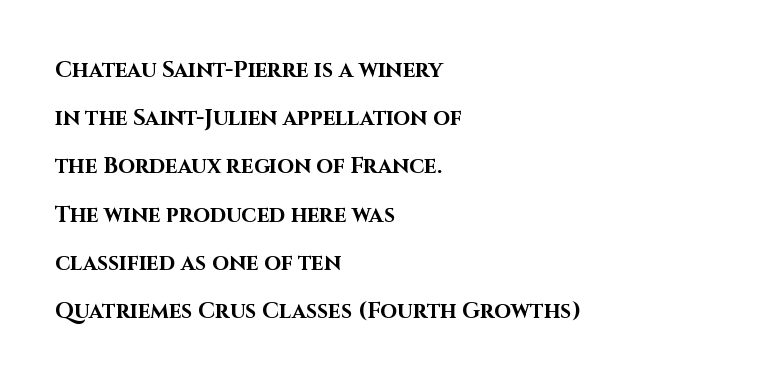
The image shows 22 px bold type, upright; set left-aligned, loose line spacing (2.19x), normal letter spacing, not underlined.
